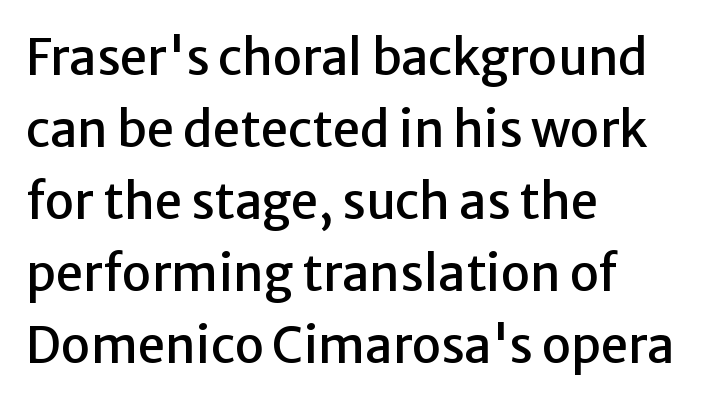
{"serif": "no", "italic": "no", "width": "normal", "stroke_contrast": "low", "x_height": "medium", "monospaced": "no", "underline": "no", "align": "left", "line_spacing": "normal", "line_spacing_ratio": 1.47, "letter_spacing": "normal", "letter_spacing_em": 0.0, "glyph_px": 49}
